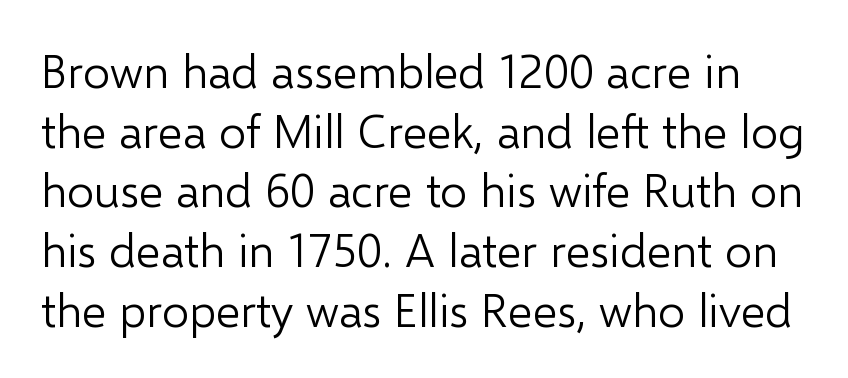
The image shows 47 px light sans-serif type, upright; set normal line spacing (1.27x), normal letter spacing, not underlined; low stroke contrast and a medium x-height.
